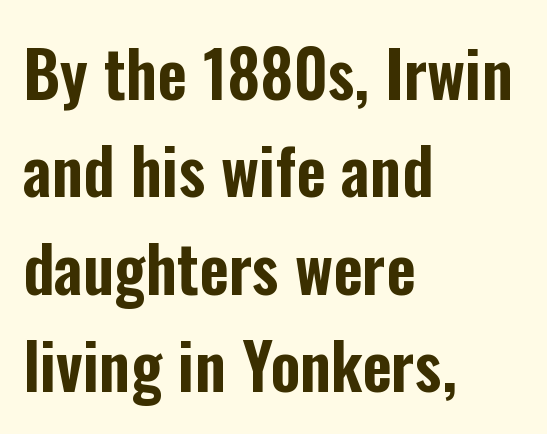
Q: Is the text italic (slanted)? A: No, it is upright.
Q: Is the typeface a serif or a sans-serif typeface? A: Sans-serif.
Q: Is the text underlined? A: No.
Q: How is the paragraph aligned? A: Left-aligned.
Q: Is the spacing between letters normal or unusually wide? A: Normal.
Q: Is the spacing between lines tight, normal or loose? A: Normal.
Q: Width (condensed, normal, or wide)? A: Condensed.
Q: Stroke contrast? A: Low.
Q: x-height? A: Medium.
Q: Monospaced? A: No.
